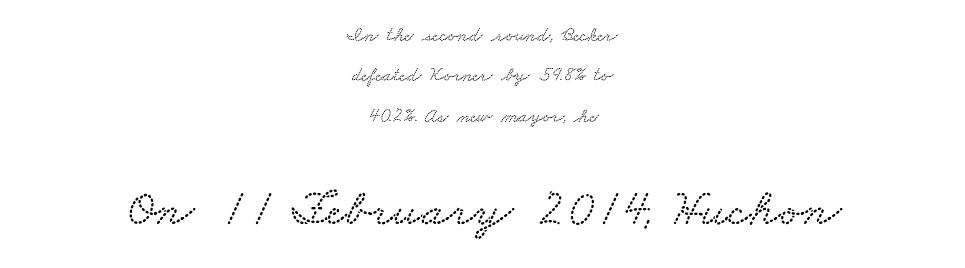
The words here are not underlined. Here the glyphs are tracked normally, forming tight word shapes. The passage shown begins with its smaller block and ends with its larger one. Casual observation: everything's sitting right in the middle. Looks like regular typesetting: each glyph gets only the width it needs.
